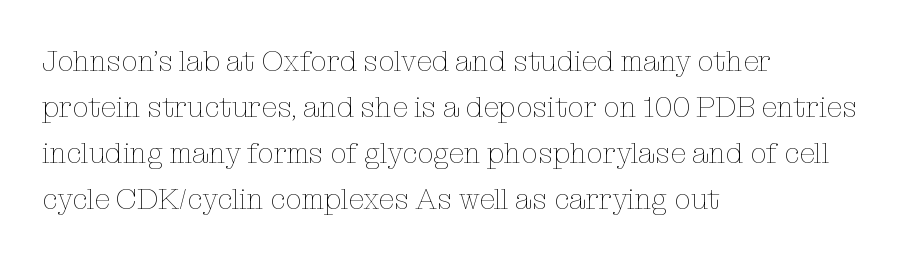
{"italic": "no", "bold": "no", "weight": "thin", "width": "normal", "stroke_contrast": "low", "x_height": "medium", "monospaced": "no", "underline": "no", "align": "left", "line_spacing": "normal", "line_spacing_ratio": 1.59, "letter_spacing": "normal", "letter_spacing_em": 0.0, "glyph_px": 29}
